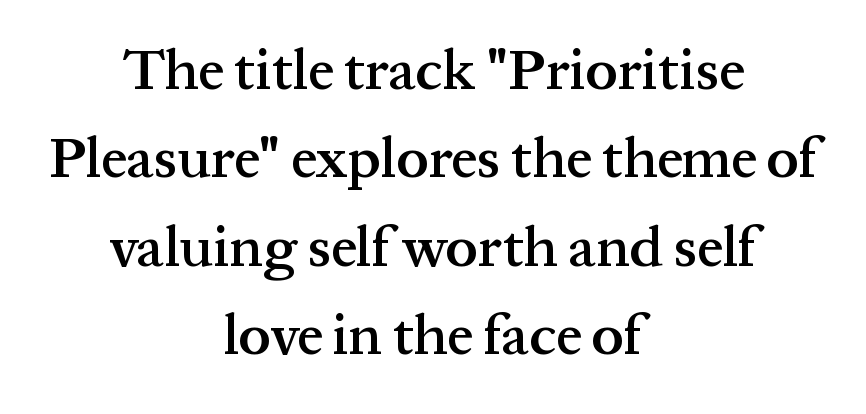
Q: Is the text bold? A: Semi-bold.
Q: Is the text italic (slanted)? A: No, it is upright.
Q: Is the typeface a serif or a sans-serif typeface? A: Serif.
Q: Is the text underlined? A: No.
Q: How is the paragraph aligned? A: Centered.
Q: Is the spacing between letters normal or unusually wide? A: Normal.
Q: Is the spacing between lines tight, normal or loose? A: Normal.
Q: Width (condensed, normal, or wide)? A: Normal.
Q: Stroke contrast? A: Medium.
Q: x-height? A: Medium.
Q: Monospaced? A: No.
